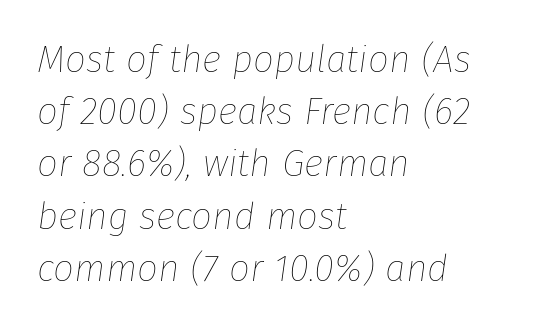
The image shows 37 px thin type, italic (leaning right); set left-aligned, normal line spacing (1.41x), normal letter spacing, not underlined; low stroke contrast and a medium x-height.
